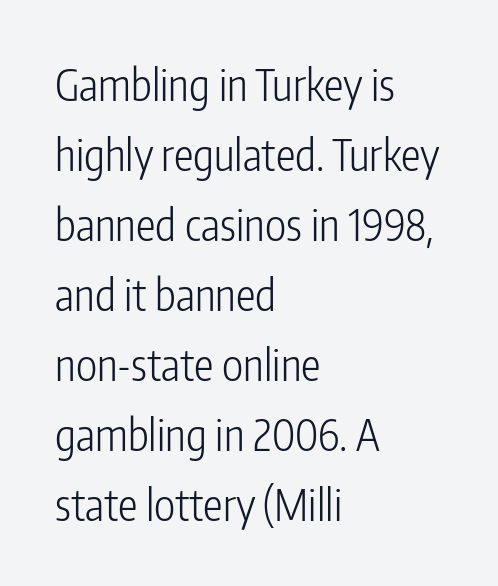
The image shows 44 px light, condensed sans-serif type, upright; set left-aligned, normal line spacing (1.59x), normal letter spacing, not underlined; low stroke contrast and a medium x-height.
